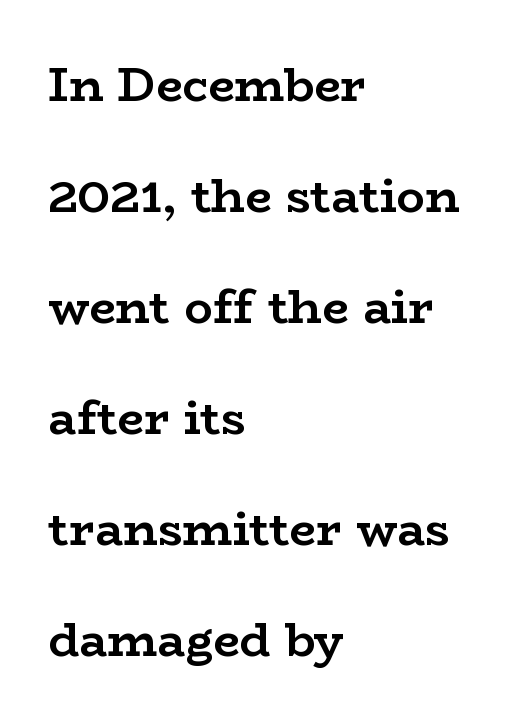
Layout note: lines flush left. This sample uses an upright cut, with every glyph sitting square on the baseline. Leading: increased. Look at the tracking — it's just the regular setting, nothing added. In terms of weight, the rendering is a true, heavy bold. To sum up the face: it has serifs.
